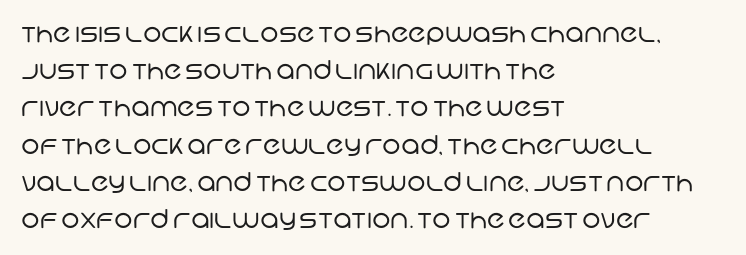
The image shows 26 px text type; set left-aligned, normal line spacing (1.43x), normal letter spacing, not underlined.
